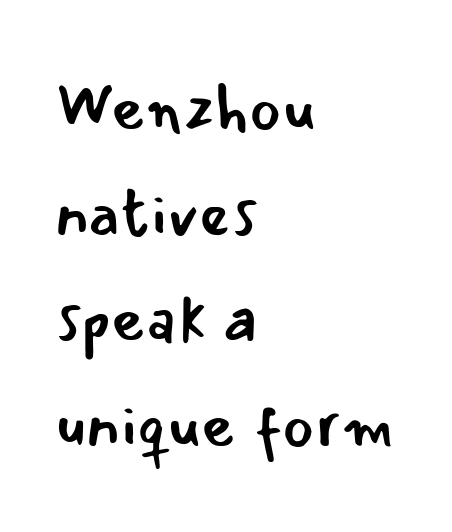
The image shows 66 px regular-weight sans-serif type, upright; set left-aligned, normal line spacing (1.6x), normal letter spacing, not underlined; low stroke contrast and a small x-height.
